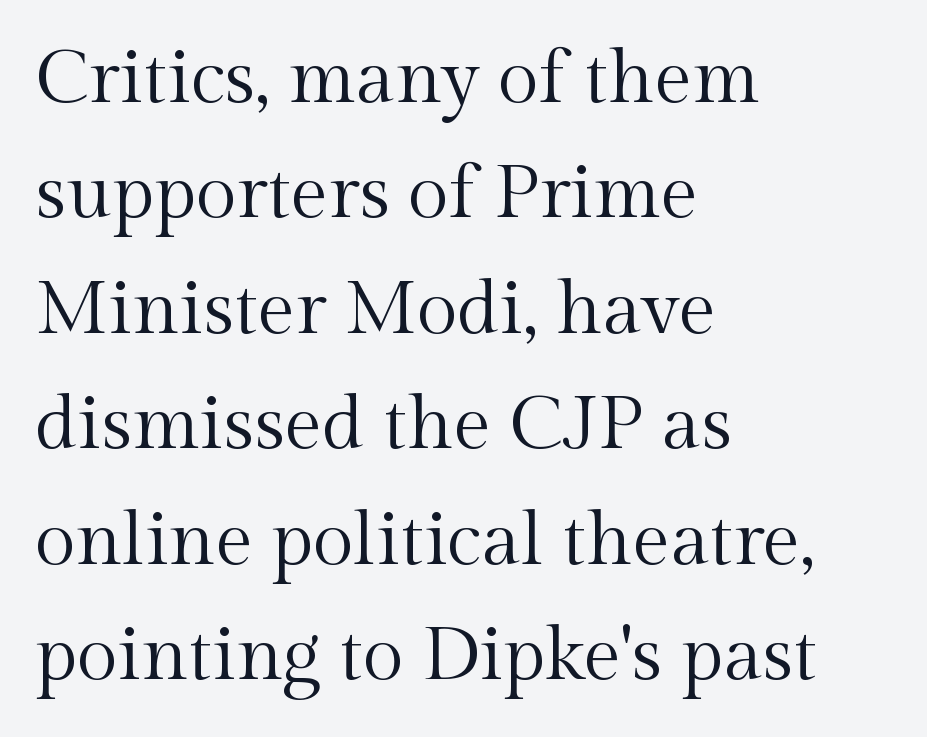
The image shows 75 px regular-weight serif type, upright; set left-aligned, normal line spacing (1.54x), normal letter spacing, not underlined; a medium x-height.
